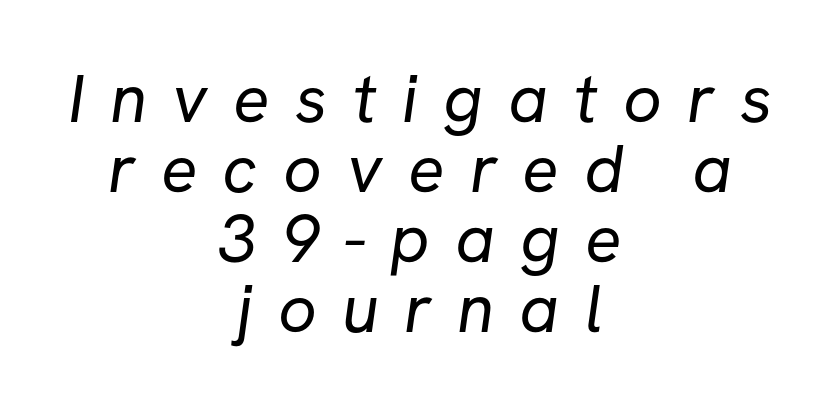
{"serif": "no", "bold": "no", "weight": "regular", "width": "normal", "stroke_contrast": "low", "x_height": "medium", "monospaced": "no", "underline": "no", "align": "center", "line_spacing": "tight", "line_spacing_ratio": 1.03, "letter_spacing": "wide", "letter_spacing_em": 0.37, "glyph_px": 68}
